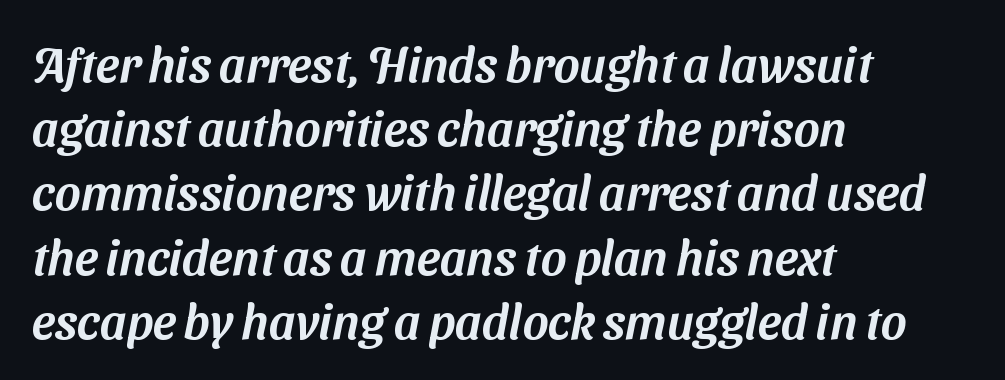
The image shows 49 px sans-serif type; set left-aligned, normal line spacing (1.31x), normal letter spacing, not underlined; medium stroke contrast and a medium x-height.
